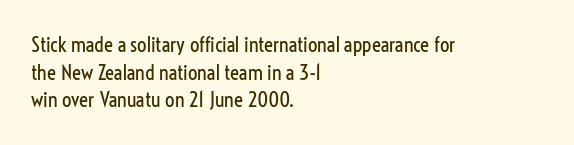
Q: Is the text bold? A: No.
Q: Is the text italic (slanted)? A: No, it is upright.
Q: Is the text underlined? A: No.
Q: How is the paragraph aligned? A: Left-aligned.
Q: Is the spacing between letters normal or unusually wide? A: Normal.
Q: Is the spacing between lines tight, normal or loose? A: Normal.
